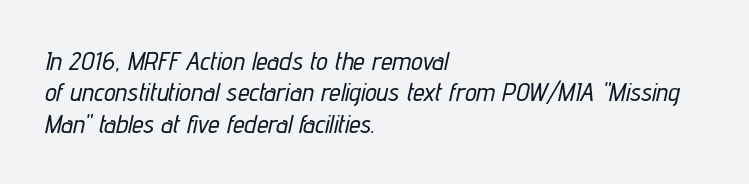
Q: Is the text italic (slanted)? A: Yes, it leans right by about 12 degrees.
Q: Is the text underlined? A: No.
Q: How is the paragraph aligned? A: Left-aligned.
Q: Is the spacing between letters normal or unusually wide? A: Normal.
